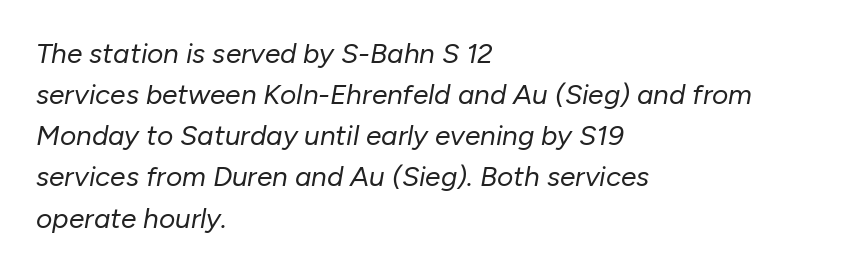
{"italic": "yes", "lean": "right", "slant_degrees": 10, "bold": "no", "weight": "regular", "width": "normal", "stroke_contrast": "low", "x_height": "medium", "monospaced": "no", "underline": "no", "align": "left", "line_spacing": "normal", "line_spacing_ratio": 1.47, "letter_spacing": "normal", "letter_spacing_em": 0.0, "glyph_px": 28}
